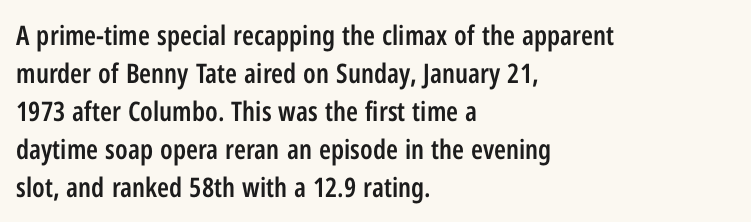
Q: Is the text bold? A: Semi-bold.
Q: Is the text italic (slanted)? A: No, it is upright.
Q: Is the text underlined? A: No.
Q: How is the paragraph aligned? A: Left-aligned.
Q: Is the spacing between letters normal or unusually wide? A: Normal.
Q: Is the spacing between lines tight, normal or loose? A: Normal.
